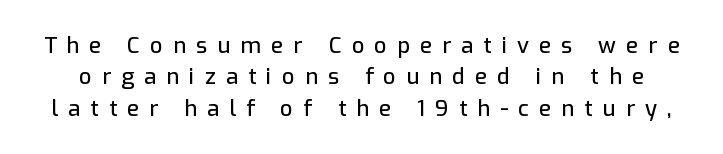
The image shows 22 px text type, upright; set normal line spacing (1.43x), unusually wide letter spacing (+0.46 em), not underlined.
